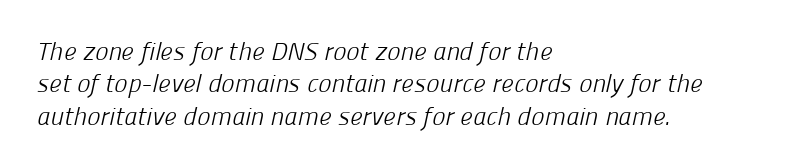
The image shows 25 px text type; set left-aligned, normal line spacing (1.3x), normal letter spacing, not underlined.
